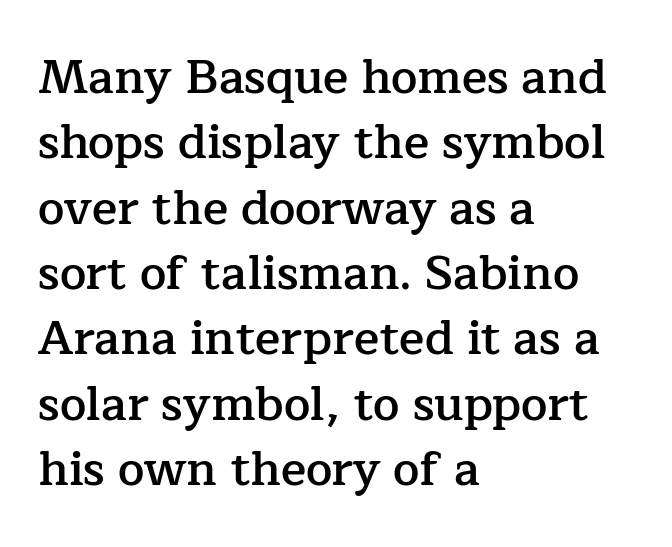
{"serif": "yes", "italic": "no", "bold": "semi", "weight": "semibold", "width": "normal", "stroke_contrast": "low", "x_height": "medium", "monospaced": "no", "underline": "no", "align": "left", "line_spacing": "normal", "line_spacing_ratio": 1.39, "letter_spacing": "normal", "letter_spacing_em": 0.0, "glyph_px": 47}
